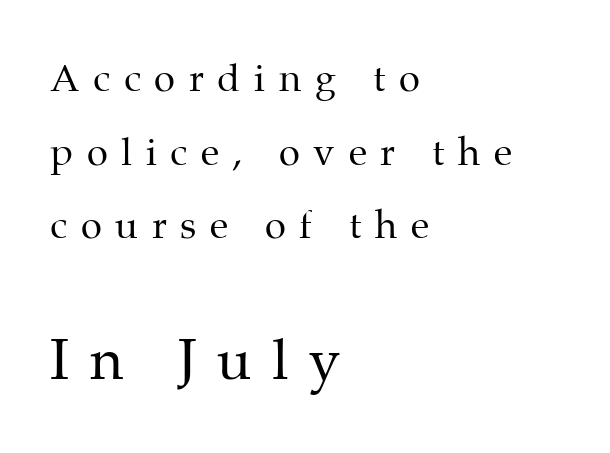
The image shows 57 px regular-weight serif type, upright; set left-aligned, loose line spacing (1.94x), unusually wide letter spacing (+0.36 em), not underlined; the second (bottom) block is 1.5x larger; medium stroke contrast and a medium x-height.
